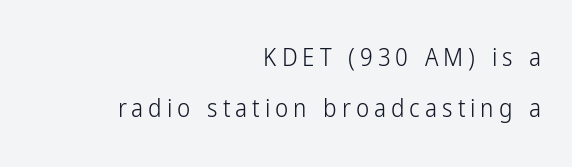
Observe the wide spacing: letters keep a clear distance from each other. A student would call this right alignment; a typographer would say flush right, rag left. The space between consecutive lines is lavish. The passage shown is not underscored anywhere. Stem width sits at or under what a default text font uses.
